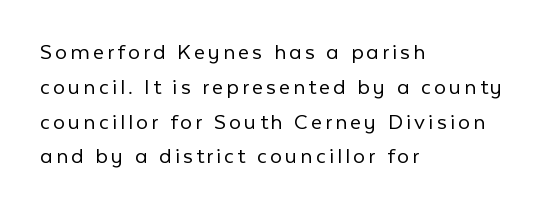
If you drew a line through each stem, it would be perfectly vertical. Regarding leading, the lines here are spaced in the standard way. This rendering features lettering with no underline. Short and long lines alike share a common starting point at left. The passage shown is not bold in any degree.
